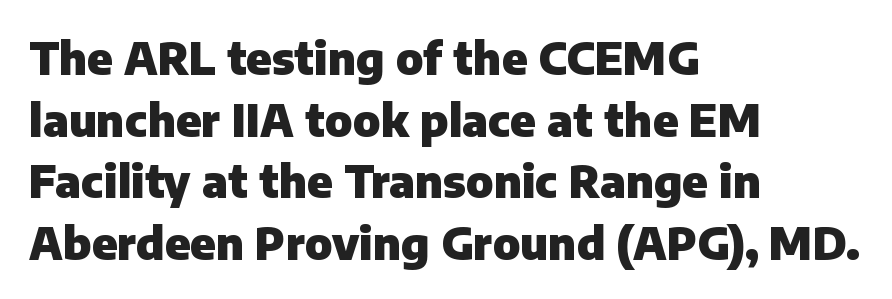
{"serif": "no", "italic": "no", "bold": "yes", "weight": "heavy", "width": "normal", "stroke_contrast": "low", "x_height": "medium", "monospaced": "no", "underline": "no", "align": "left", "line_spacing": "normal", "line_spacing_ratio": 1.4, "letter_spacing": "normal", "letter_spacing_em": 0.0, "glyph_px": 44}
